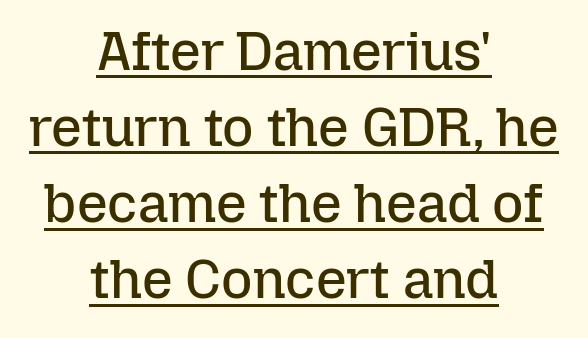
{"italic": "no", "bold": "no", "weight": "regular", "width": "normal", "stroke_contrast": "low", "x_height": "medium", "monospaced": "no", "underline": "yes", "align": "center", "line_spacing": "normal", "line_spacing_ratio": 1.41, "letter_spacing": "normal", "letter_spacing_em": 0.0, "glyph_px": 54}
